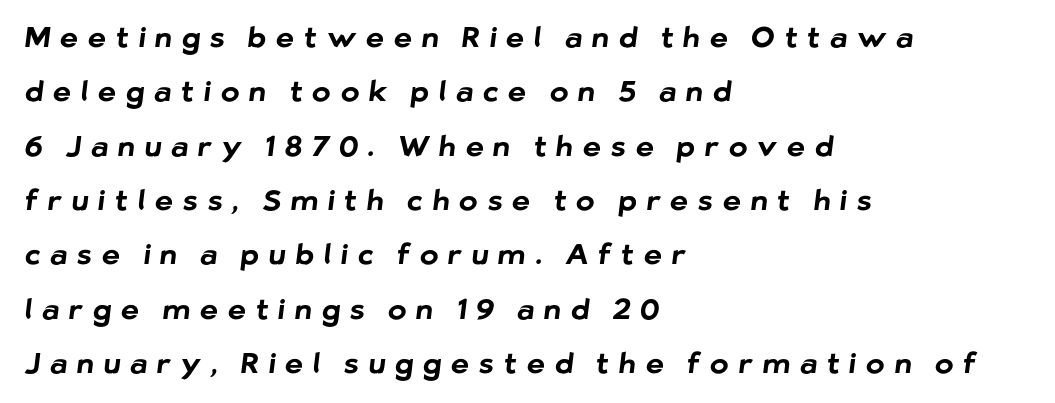
{"serif": "no", "bold": "yes", "weight": "bold", "width": "normal", "stroke_contrast": "low", "x_height": "medium", "monospaced": "no", "underline": "no", "align": "left", "line_spacing": "loose", "line_spacing_ratio": 1.94, "letter_spacing": "wide", "letter_spacing_em": 0.35, "glyph_px": 28}
